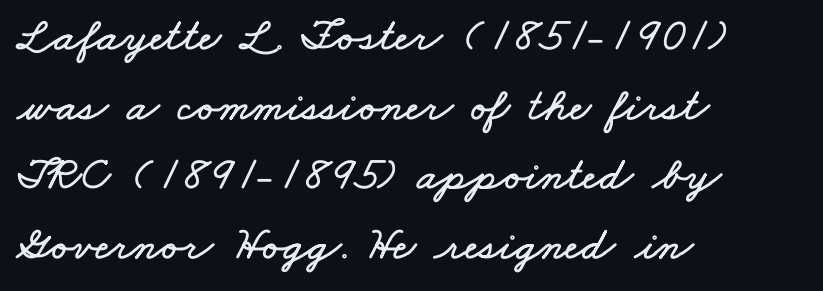
The image shows 47 px wide type; set left-aligned, normal line spacing (1.48x), normal letter spacing, not underlined; low stroke contrast and a small x-height.
